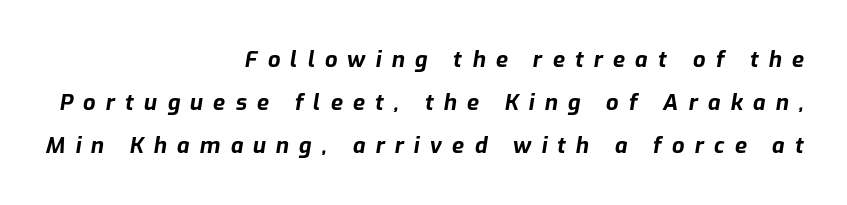
The image shows 22 px bold type, italic (leaning right); set right-aligned, loose line spacing (1.95x), unusually wide letter spacing (+0.46 em), not underlined.
